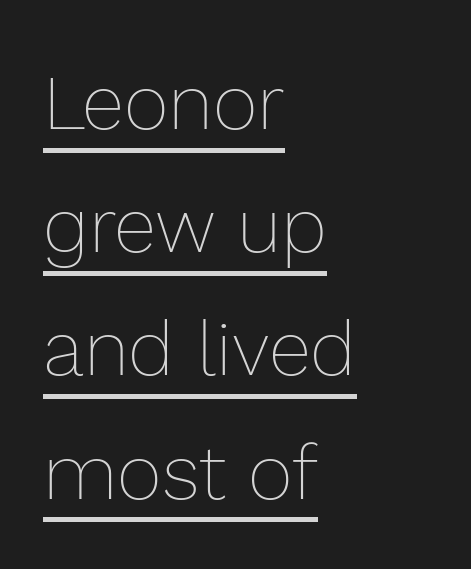
{"italic": "no", "bold": "no", "weight": "thin", "width": "normal", "x_height": "medium", "monospaced": "no", "underline": "yes", "align": "left", "line_spacing": "normal", "line_spacing_ratio": 1.6, "letter_spacing": "normal", "letter_spacing_em": 0.0, "glyph_px": 77}
